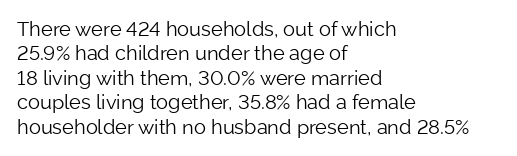
Q: Is the text bold? A: No.
Q: Is the text italic (slanted)? A: No, it is upright.
Q: Is the text underlined? A: No.
Q: How is the paragraph aligned? A: Left-aligned.
Q: Is the spacing between letters normal or unusually wide? A: Normal.
